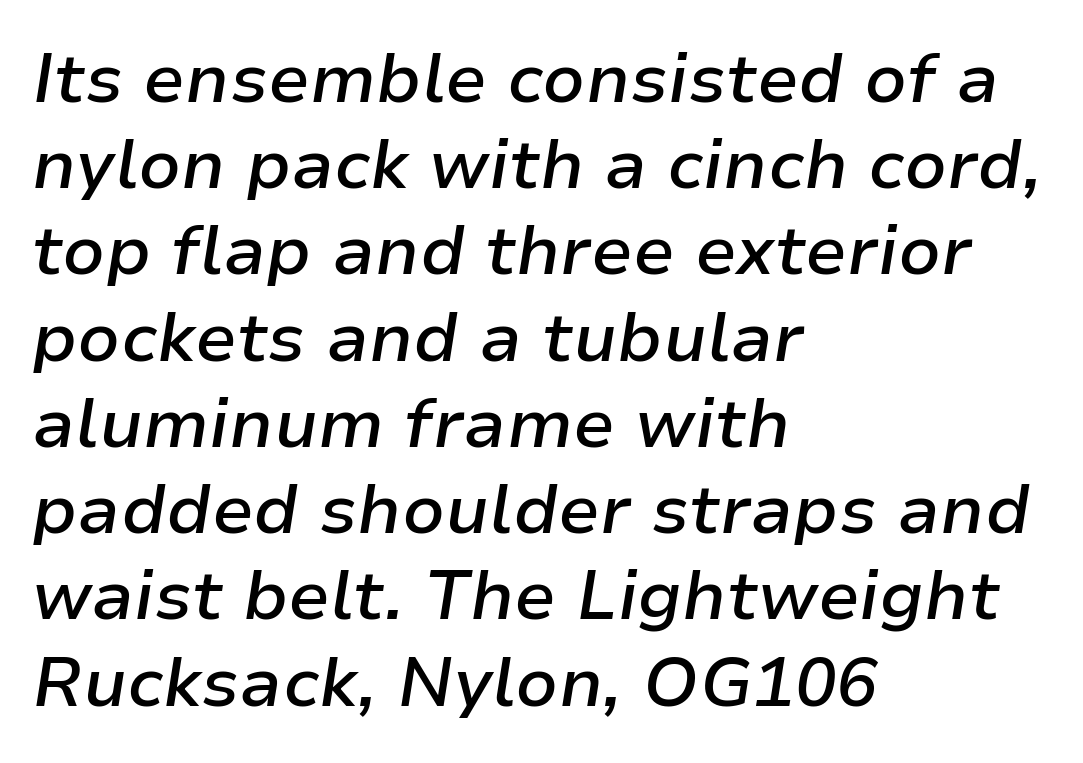
{"italic": "yes", "lean": "right", "slant_degrees": 9, "bold": "semi", "weight": "semibold", "width": "normal", "stroke_contrast": "low", "x_height": "medium", "monospaced": "no", "underline": "no", "align": "left", "line_spacing": "normal", "line_spacing_ratio": 1.25, "letter_spacing": "normal", "letter_spacing_em": 0.0, "glyph_px": 69}
